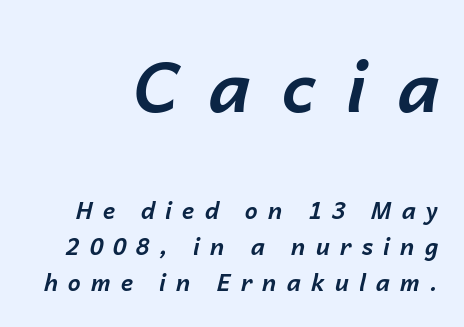
The image shows 69 px bold type, italic (leaning right); set normal line spacing (1.56x), unusually wide letter spacing (+0.44 em), not underlined; the first (top) block is 3.0x larger; low stroke contrast and a medium x-height.
